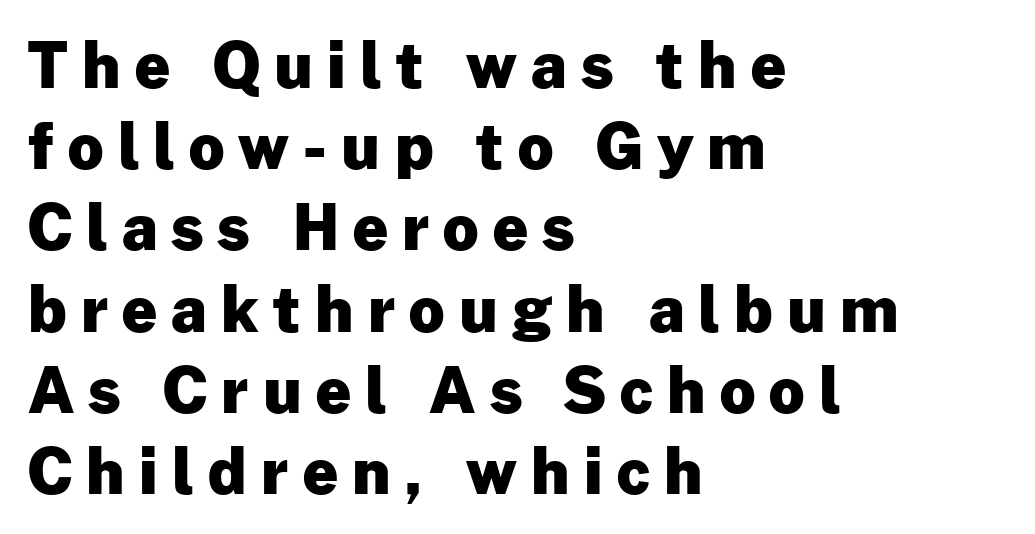
Visually the block forms a straight wall on the left and a jagged coastline on the right. In terms of posture, this sample is upright. The passage shown is not underscored anywhere. This sample has the flowing, uneven cadence of proportional lettering. These lines are composed in type without serifs.
